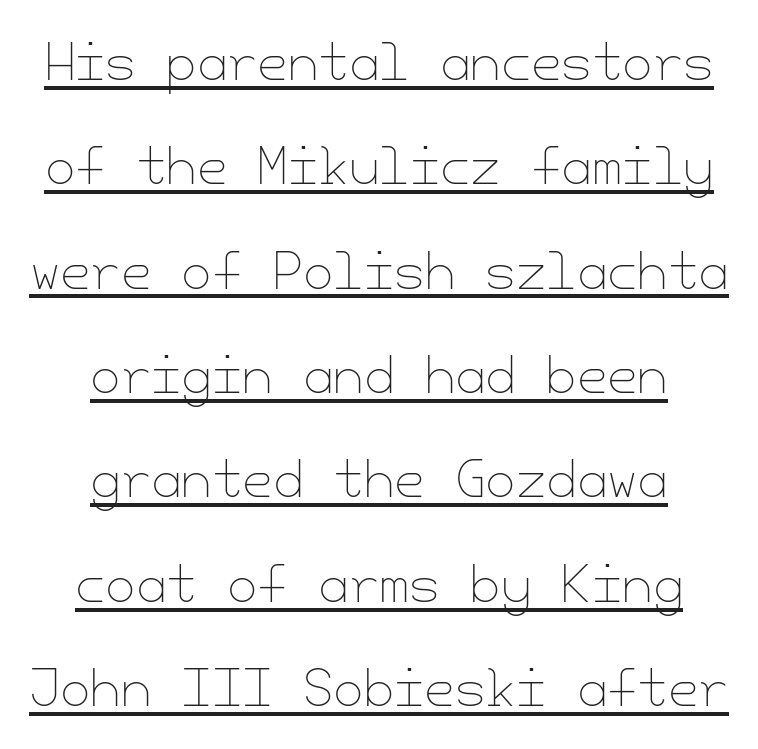
Compared with typical paragraphs, the rows here are farther apart. Compared with undecorated copy, this sample adds a rule below the words. Nothing heavy about these letters — not bold at all. Quick note: not italic, upright. The typesetter chose a symmetrical, centered arrangement here.
